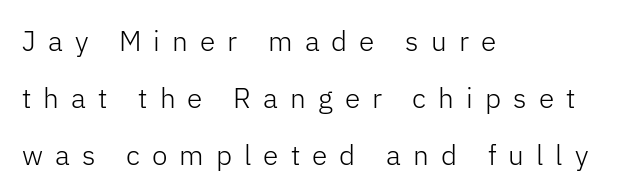
A student would call this left alignment; a typographer would say flush left, rag right. Heaviness? Minimal to ordinary, like unemphasized prose. Type without underlining. Quick note: interline space is abundant. Style check: upright. The rendering uses natural spacing where letterforms have individual widths.
